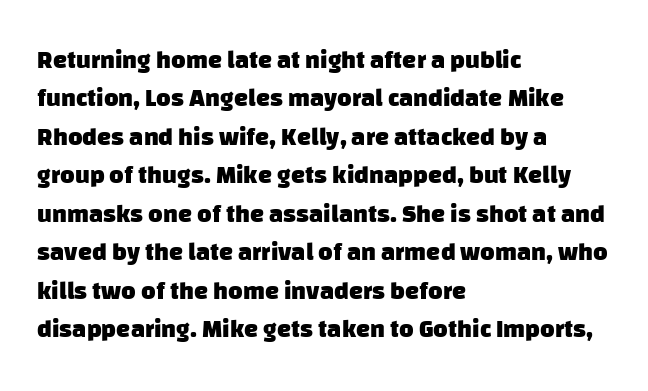
Q: Is the text bold? A: Yes.
Q: Is the text underlined? A: No.
Q: How is the paragraph aligned? A: Left-aligned.
Q: Is the spacing between letters normal or unusually wide? A: Normal.
Q: Is the spacing between lines tight, normal or loose? A: Normal.
